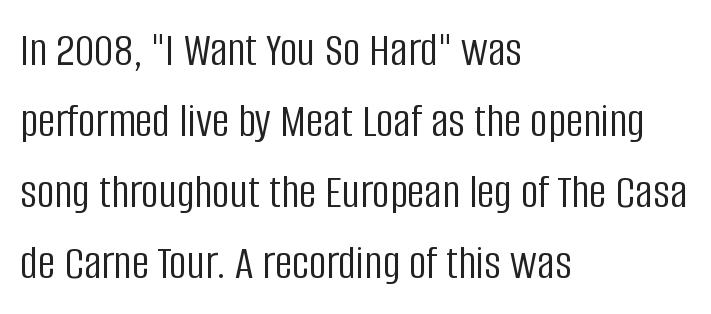
Q: Is the text bold? A: No.
Q: Is the text italic (slanted)? A: No, it is upright.
Q: Is the typeface a serif or a sans-serif typeface? A: Sans-serif.
Q: Is the text underlined? A: No.
Q: How is the paragraph aligned? A: Left-aligned.
Q: Is the spacing between letters normal or unusually wide? A: Normal.
Q: Is the spacing between lines tight, normal or loose? A: Normal.
Q: Width (condensed, normal, or wide)? A: Condensed.
Q: Stroke contrast? A: Low.
Q: x-height? A: Large.
Q: Monospaced? A: No.
